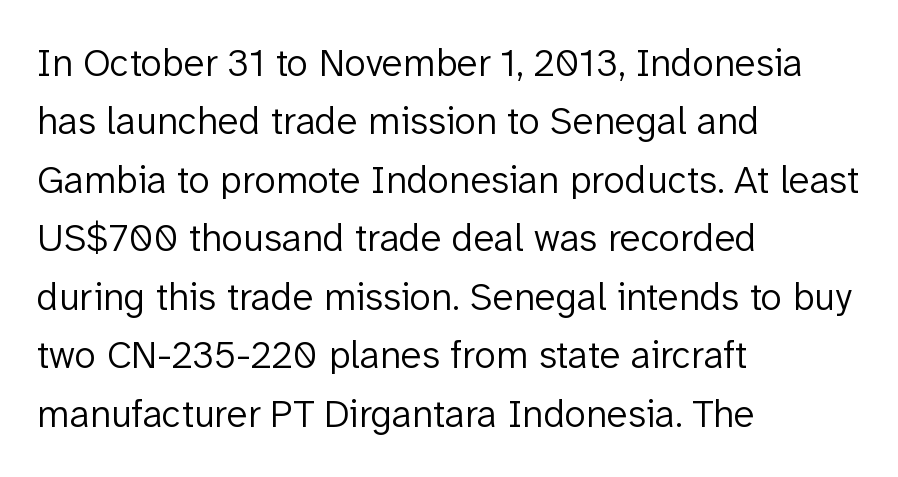
Q: Is the text bold? A: No.
Q: Is the text italic (slanted)? A: No, it is upright.
Q: Is the typeface a serif or a sans-serif typeface? A: Sans-serif.
Q: Is the text underlined? A: No.
Q: How is the paragraph aligned? A: Left-aligned.
Q: Is the spacing between letters normal or unusually wide? A: Normal.
Q: Is the spacing between lines tight, normal or loose? A: Normal.
Q: Width (condensed, normal, or wide)? A: Normal.
Q: Stroke contrast? A: Low.
Q: x-height? A: Medium.
Q: Monospaced? A: No.
